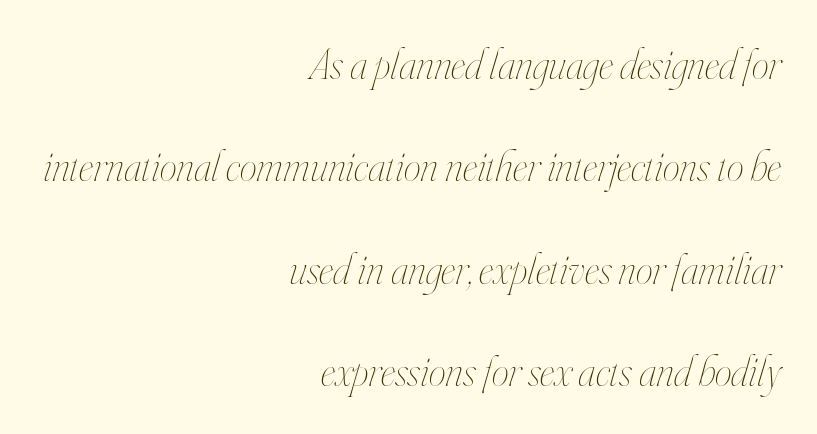
The image shows 43 px thin, condensed type, italic (leaning right); set right-aligned, loose line spacing (2.38x), normal letter spacing, not underlined; high stroke contrast and a small x-height.
